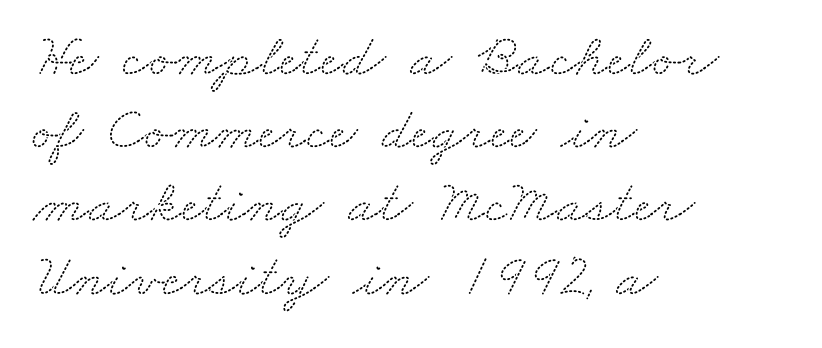
Descenders hang freely into open space. The letters advance in unequal steps, a hallmark of proportional type. The gaps between neighbouring characters are ordinary and unremarkable. Does the copy run flush right? No — it runs flush left. Observe the serifs anchoring each vertical stroke in this sample.
